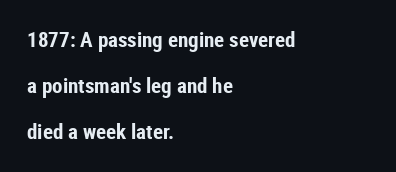
{"italic": "no", "bold": "yes", "underline": "no", "align": "left", "line_spacing": "loose", "line_spacing_ratio": 2.18, "letter_spacing": "normal", "letter_spacing_em": 0.0, "glyph_px": 21}
